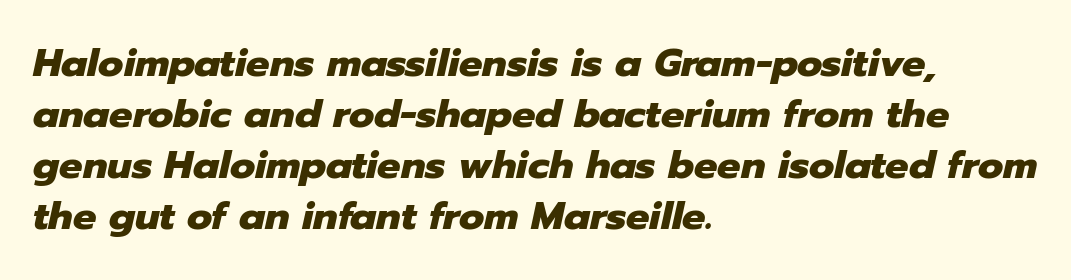
The image shows 39 px heavy type, italic (leaning right); set left-aligned, normal line spacing (1.31x), normal letter spacing, not underlined; low stroke contrast and a medium x-height.
